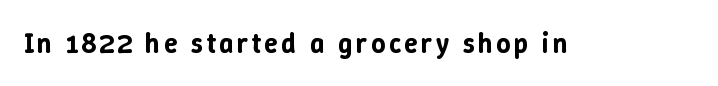
Q: Is the text italic (slanted)? A: No, it is upright.
Q: Is the text underlined? A: No.
Q: Width (condensed, normal, or wide)? A: Normal.
Q: Stroke contrast? A: Low.
Q: x-height? A: Medium.
Q: Monospaced? A: No.
